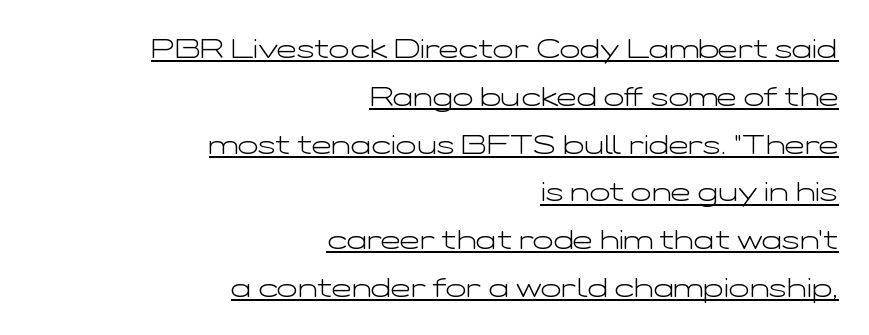
The image shows 27 px text type, upright; set right-aligned, line spacing 1.77x, normal letter spacing, underlined.
